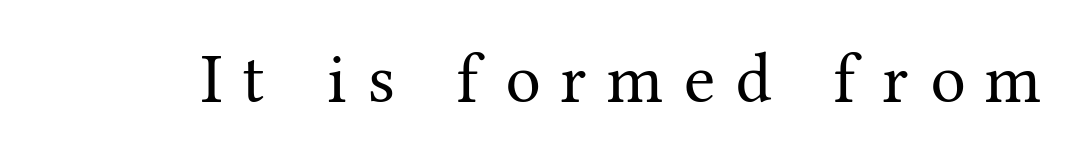
{"serif": "yes", "italic": "no", "bold": "no", "weight": "regular", "width": "normal", "stroke_contrast": "medium", "x_height": "medium", "monospaced": "no", "underline": "no", "letter_spacing": "wide", "letter_spacing_em": 0.29, "glyph_px": 71}
